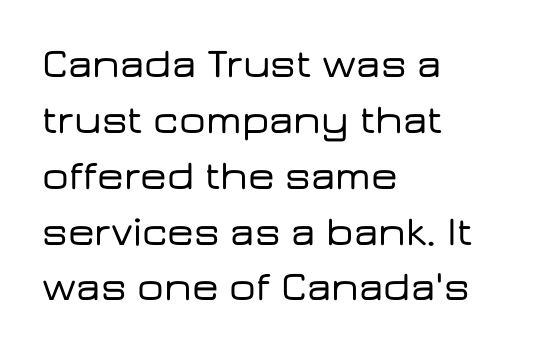
The image shows 42 px wide sans-serif type, upright; set left-aligned, normal line spacing (1.33x), normal letter spacing, not underlined; low stroke contrast and a medium x-height.
